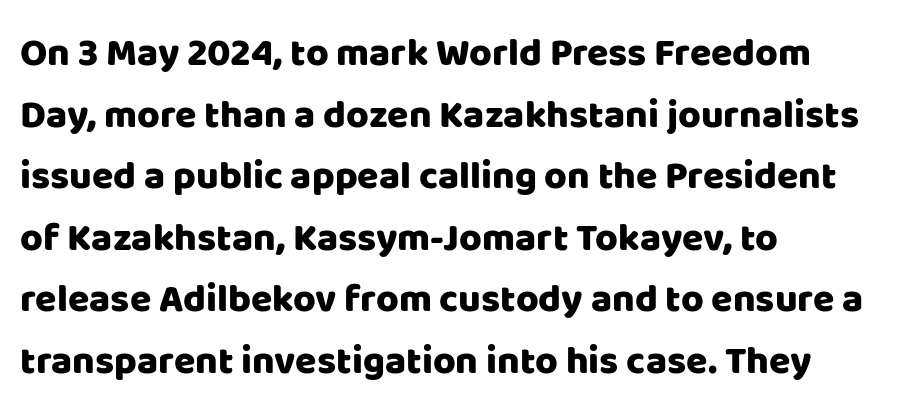
The image shows 39 px sans-serif type, upright; set left-aligned, normal line spacing (1.58x), normal letter spacing, not underlined; low stroke contrast and a large x-height.
